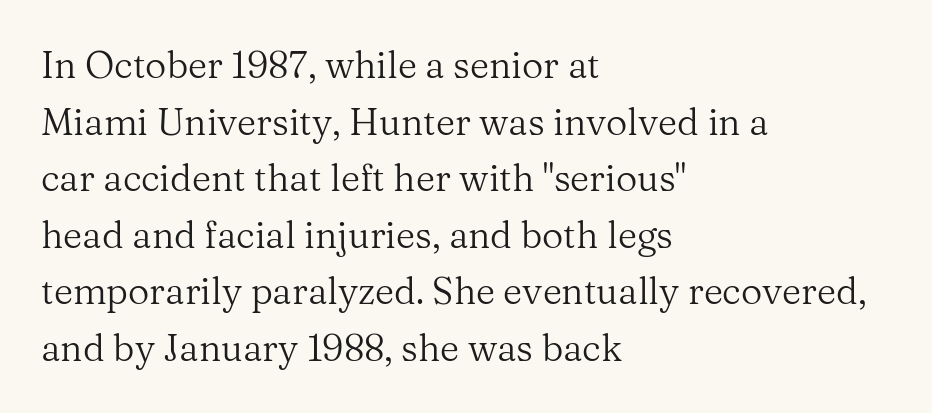
Q: Is the text bold? A: No.
Q: Is the text italic (slanted)? A: No, it is upright.
Q: Is the typeface a serif or a sans-serif typeface? A: Serif.
Q: Is the text underlined? A: No.
Q: How is the paragraph aligned? A: Left-aligned.
Q: Is the spacing between letters normal or unusually wide? A: Normal.
Q: Is the spacing between lines tight, normal or loose? A: Normal.
Q: Width (condensed, normal, or wide)? A: Normal.
Q: Stroke contrast? A: Medium.
Q: x-height? A: Medium.
Q: Monospaced? A: No.
